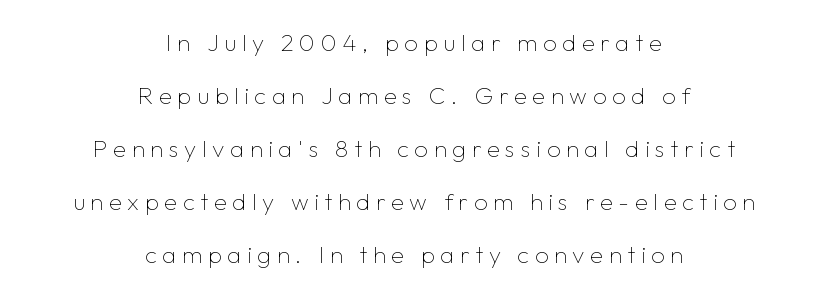
{"italic": "no", "bold": "no", "underline": "no", "align": "center", "line_spacing": "loose", "line_spacing_ratio": 2.21, "letter_spacing": "wide", "letter_spacing_em": 0.23, "glyph_px": 24}
